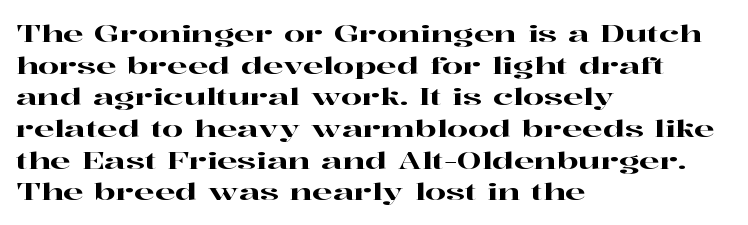
The image shows 24 px text type, upright; set left-aligned, normal line spacing (1.32x), normal letter spacing, not underlined.
